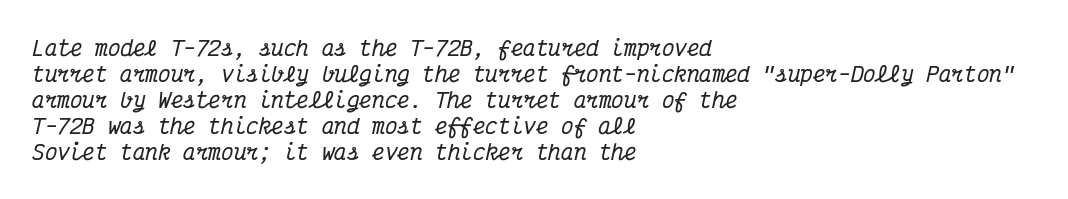
{"italic": "yes", "lean": "right", "slant_degrees": 12, "underline": "no", "align": "left", "line_spacing_ratio": 1.24, "letter_spacing": "normal", "letter_spacing_em": 0.0, "glyph_px": 21}
